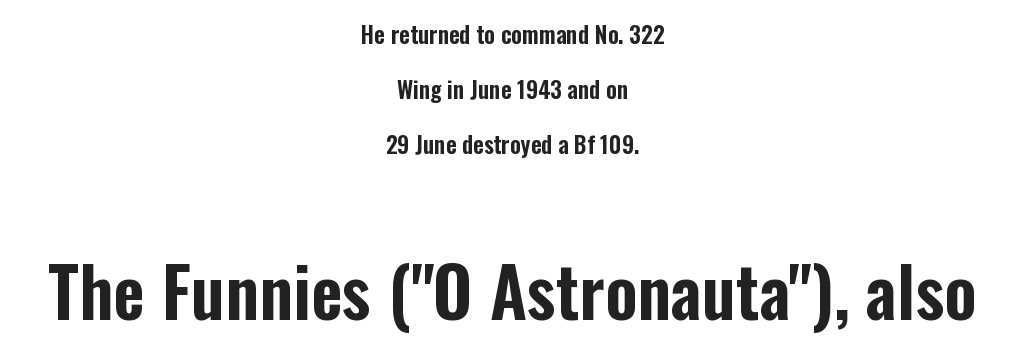
The rendering enlarges the type as you move from the upper chunk to the lower. These lines keep a tight, regular rhythm from letter to letter. Descenders are the only things crossing below the line. Examine the stroke ends and you'll find no serifs. The letters stand straight up with perfectly vertical stems.
